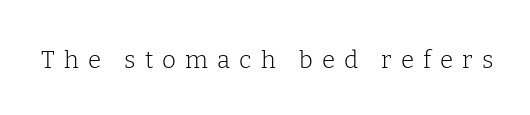
The image shows 24 px text type, upright; set unusually wide letter spacing (+0.38 em), not underlined.
